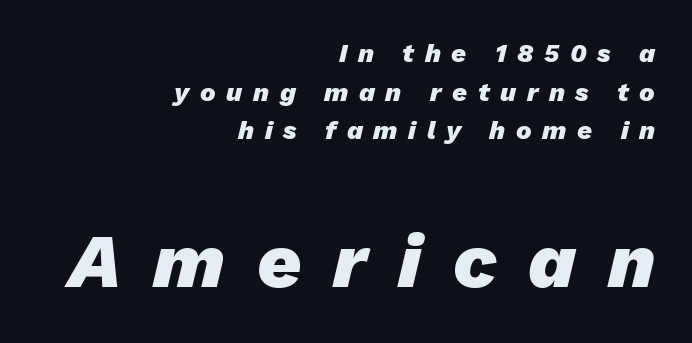
The rows are spaced the way most documents space them. The area under the type is left untouched. A typesetter would mark this as italic. These lines are set flush right with a ragged left edge. The letters advance in unequal steps, a hallmark of proportional type. Strokes here are thick enough to call this a true bold.
